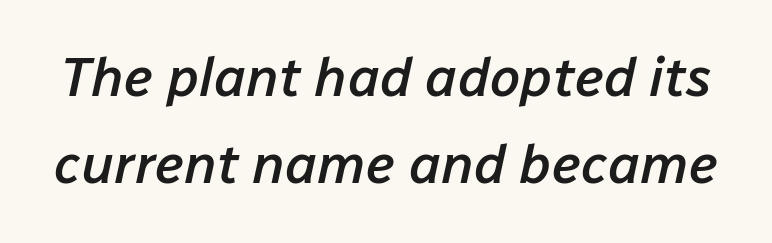
Q: Is the text bold? A: Semi-bold.
Q: Is the text italic (slanted)? A: Yes, it leans right by about 12 degrees.
Q: Is the text underlined? A: No.
Q: Is the spacing between letters normal or unusually wide? A: Normal.
Q: Is the spacing between lines tight, normal or loose? A: Normal.
Q: Width (condensed, normal, or wide)? A: Normal.
Q: Stroke contrast? A: Low.
Q: x-height? A: Medium.
Q: Monospaced? A: No.
